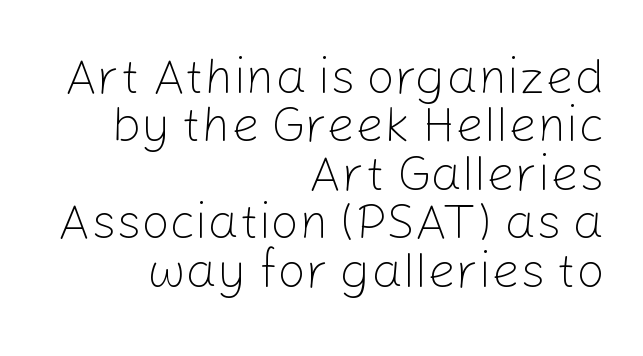
Q: Is the text bold? A: No.
Q: Is the text italic (slanted)? A: No, it is upright.
Q: Is the typeface a serif or a sans-serif typeface? A: Sans-serif.
Q: Is the text underlined? A: No.
Q: How is the paragraph aligned? A: Right-aligned.
Q: Is the spacing between letters normal or unusually wide? A: Normal.
Q: Is the spacing between lines tight, normal or loose? A: Tight.
Q: Width (condensed, normal, or wide)? A: Normal.
Q: Stroke contrast? A: Low.
Q: x-height? A: Medium.
Q: Monospaced? A: No.
